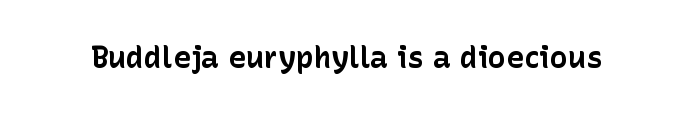
Q: Is the text bold? A: Yes.
Q: Is the text italic (slanted)? A: No, it is upright.
Q: Is the typeface a serif or a sans-serif typeface? A: Sans-serif.
Q: Is the text underlined? A: No.
Q: Is the spacing between letters normal or unusually wide? A: Normal.
Q: Width (condensed, normal, or wide)? A: Normal.
Q: Stroke contrast? A: Low.
Q: x-height? A: Medium.
Q: Monospaced? A: No.
